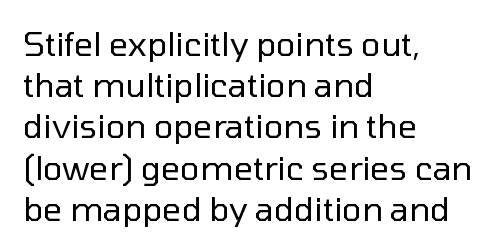
{"serif": "no", "italic": "no", "bold": "no", "weight": "regular", "width": "normal", "stroke_contrast": "low", "x_height": "medium", "monospaced": "no", "underline": "no", "align": "left", "line_spacing": "normal", "line_spacing_ratio": 1.25, "letter_spacing": "normal", "letter_spacing_em": 0.0, "glyph_px": 33}
